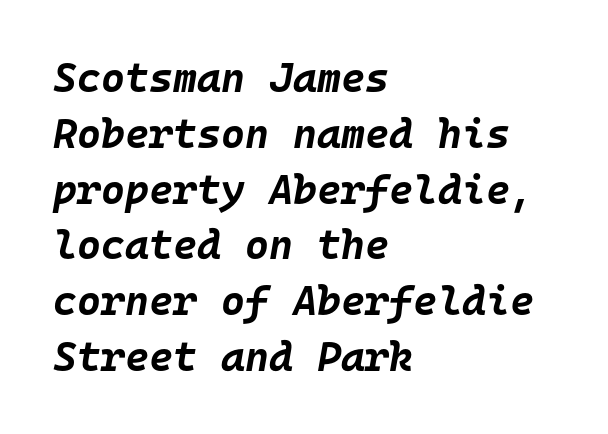
{"italic": "yes", "lean": "right", "slant_degrees": 10, "bold": "yes", "weight": "bold", "width": "normal", "stroke_contrast": "low", "x_height": "large", "monospaced": "yes", "underline": "no", "align": "left", "line_spacing": "normal", "line_spacing_ratio": 1.36, "letter_spacing": "normal", "letter_spacing_em": 0.0, "glyph_px": 41}
